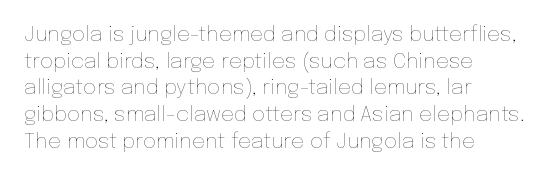
The image shows 21 px text type, upright; set left-aligned, normal line spacing (1.27x), normal letter spacing, not underlined.
